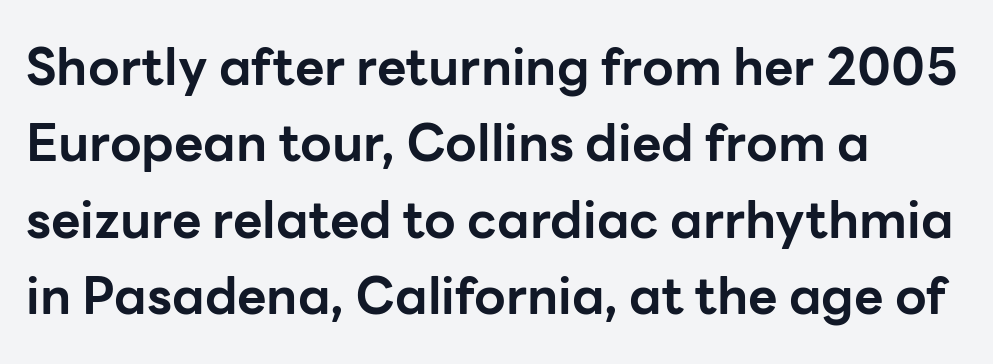
{"serif": "no", "italic": "no", "bold": "yes", "weight": "bold", "width": "normal", "stroke_contrast": "low", "x_height": "medium", "monospaced": "no", "underline": "no", "align": "left", "line_spacing": "normal", "line_spacing_ratio": 1.5, "letter_spacing": "normal", "letter_spacing_em": 0.0, "glyph_px": 51}
